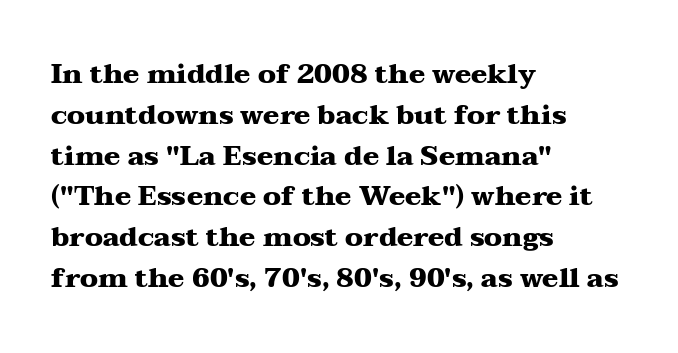
{"italic": "no", "bold": "yes", "underline": "no", "align": "left", "line_spacing": "normal", "line_spacing_ratio": 1.51, "letter_spacing": "normal", "letter_spacing_em": 0.0, "glyph_px": 27}
